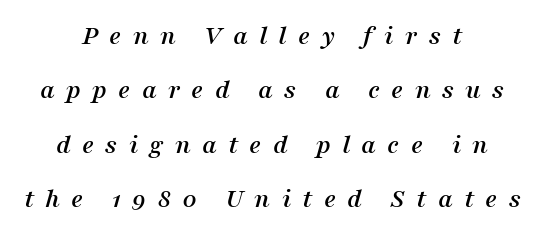
Style check: oblique. A centered setting, common on invitations and titles, is used for this passage. Typographically, this falls in the serif category. A typesetter would call this proportional, since set widths differ per character. Descenders hang freely into open space.
